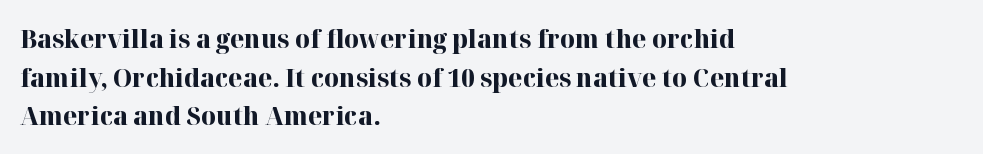
{"italic": "no", "bold": "yes", "underline": "no", "align": "left", "line_spacing": "normal", "line_spacing_ratio": 1.49, "letter_spacing": "normal", "letter_spacing_em": 0.0, "glyph_px": 26}
